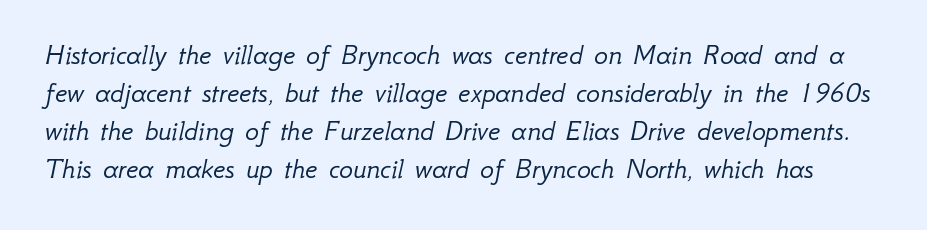
The image shows 29 px light type, italic (leaning right); set normal line spacing (1.31x), normal letter spacing, not underlined; low stroke contrast and a small x-height.
